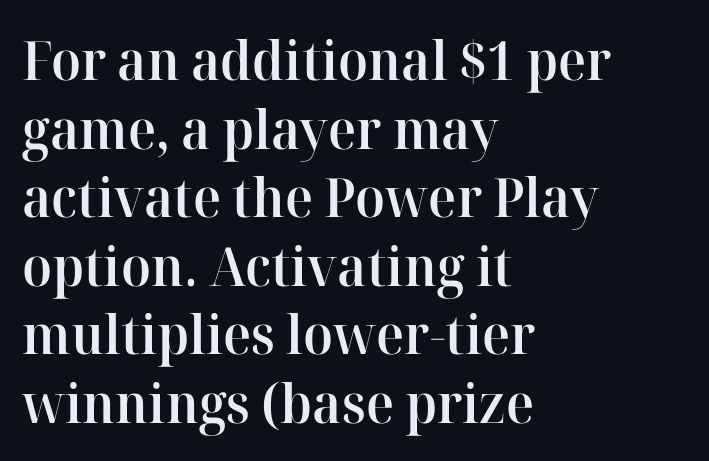
Q: Is the text bold? A: Semi-bold.
Q: Is the text italic (slanted)? A: No, it is upright.
Q: Is the typeface a serif or a sans-serif typeface? A: Serif.
Q: Is the text underlined? A: No.
Q: How is the paragraph aligned? A: Left-aligned.
Q: Is the spacing between letters normal or unusually wide? A: Normal.
Q: Is the spacing between lines tight, normal or loose? A: Normal.
Q: Width (condensed, normal, or wide)? A: Normal.
Q: Stroke contrast? A: High.
Q: x-height? A: Medium.
Q: Monospaced? A: No.
